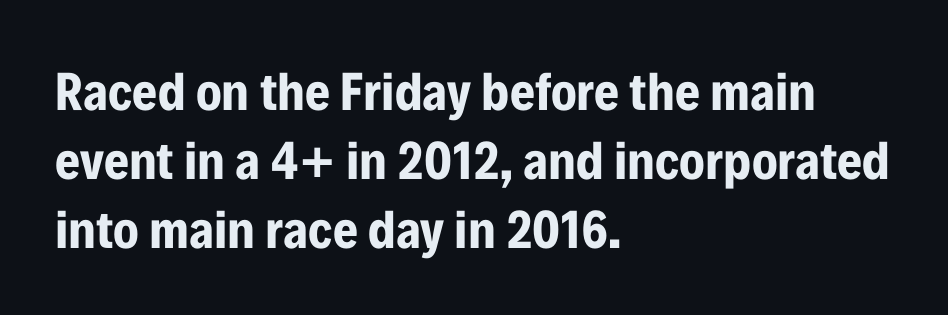
The image shows 54 px bold, condensed sans-serif type, upright; set left-aligned, normal line spacing (1.28x), normal letter spacing, not underlined; low stroke contrast and a medium x-height.
